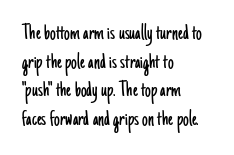
The lines sit at an ordinary, default distance from one another. The text block is weighted toward the left margin, trailing off unevenly rightward. Tracking value appears to be zero — textbook default spacing. Has an underline been added? It has not. Stroke mass is kept to a normal reading level or below.
